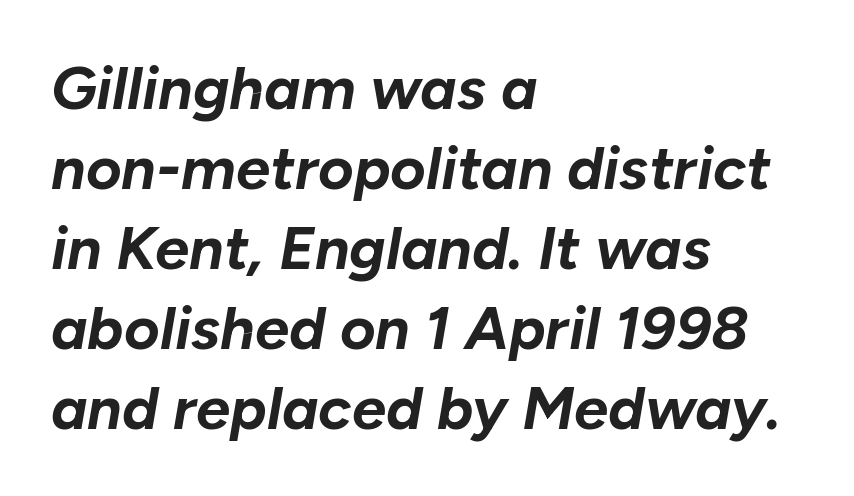
The space directly below the letters is spotless. These words are printed bold, with thick strokes throughout. You could call the tracking neutral — neither tight nor loose. This sample uses an oblique cut, with every glyph tilted off the vertical.
